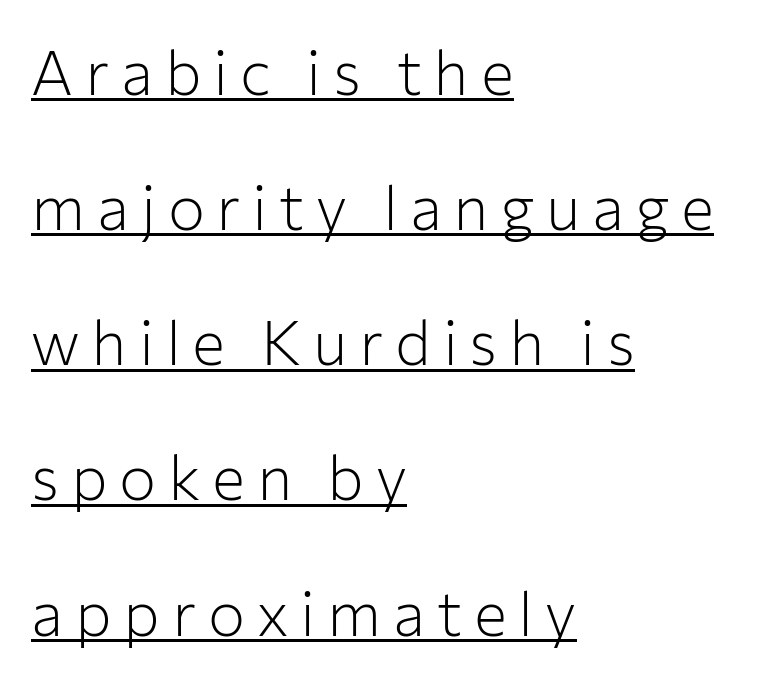
The image shows 62 px light sans-serif type, upright; set left-aligned, loose line spacing (2.18x), underlined; low stroke contrast and a medium x-height.
